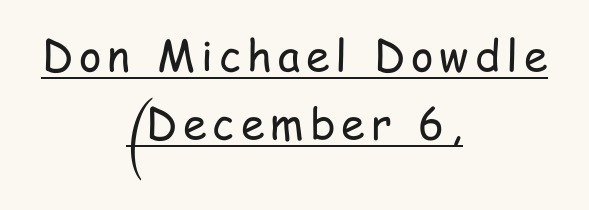
Notice how descenders clear the ascenders below comfortably — that's standard leading. Do the characters align in a grid? No, the font is proportional. A student would call this center alignment; a typographer would say set centered. No letter is thick-stroked: the sample isn't bold. Is there any slant? The stems are plumb.
